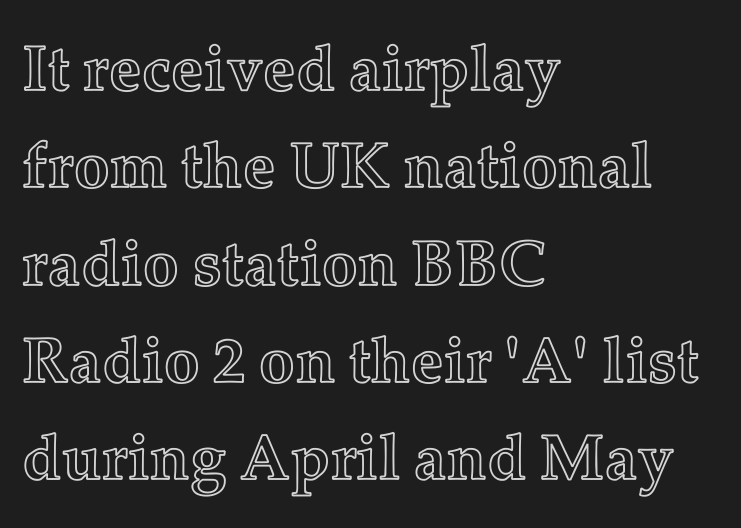
The image shows 64 px text type, upright; set left-aligned, normal line spacing (1.52x), normal letter spacing, not underlined; a medium x-height.
